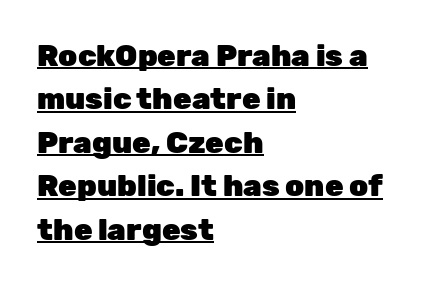
Q: Is the text bold? A: Yes.
Q: Is the text italic (slanted)? A: No, it is upright.
Q: Is the typeface a serif or a sans-serif typeface? A: Sans-serif.
Q: Is the text underlined? A: Yes.
Q: How is the paragraph aligned? A: Left-aligned.
Q: Is the spacing between letters normal or unusually wide? A: Normal.
Q: Is the spacing between lines tight, normal or loose? A: Normal.
Q: Width (condensed, normal, or wide)? A: Normal.
Q: Stroke contrast? A: Low.
Q: x-height? A: Medium.
Q: Monospaced? A: No.
